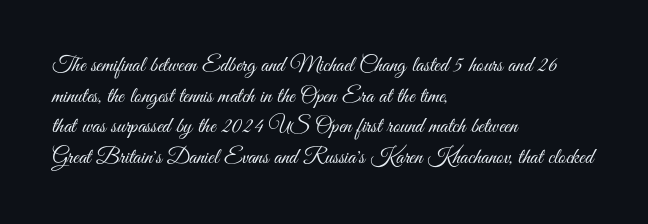
{"bold": "no", "underline": "no", "align": "left", "line_spacing": "normal", "line_spacing_ratio": 1.39, "letter_spacing": "normal", "letter_spacing_em": 0.0, "glyph_px": 22}
